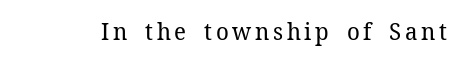
The image shows 24 px text type, upright; set not underlined.
